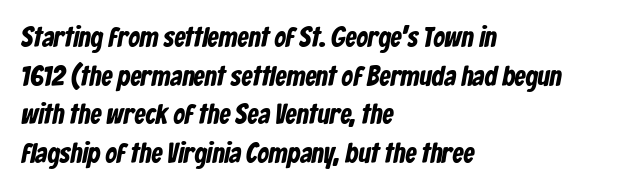
A typesetter would call this proportional, since set widths differ per character. What stands out about the letter spacing? Nothing — it is the standard amount. The paragraph has a hard left edge and a soft right edge. The lines sit at an ordinary, default distance from one another.
